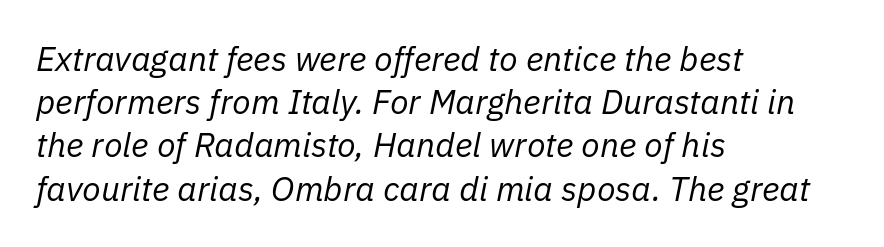
Q: Is the text bold? A: No.
Q: Is the text italic (slanted)? A: Yes, it leans right by about 11 degrees.
Q: Is the text underlined? A: No.
Q: How is the paragraph aligned? A: Left-aligned.
Q: Is the spacing between letters normal or unusually wide? A: Normal.
Q: Is the spacing between lines tight, normal or loose? A: Normal.
Q: Width (condensed, normal, or wide)? A: Normal.
Q: Stroke contrast? A: Low.
Q: x-height? A: Medium.
Q: Monospaced? A: No.
